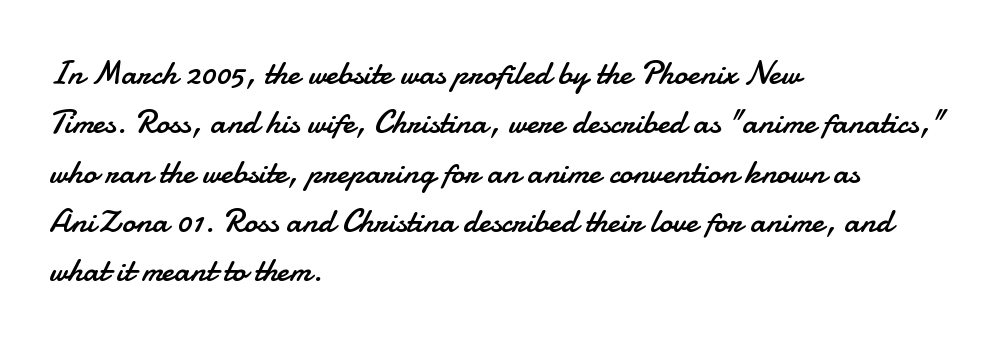
The horizontal fit of the characters is conventional and even. The text was rendered using a sans face with plain stroke endings. No heavy texture on the line: the type isn't bold. Do the characters align in a grid? No, the font is proportional.
